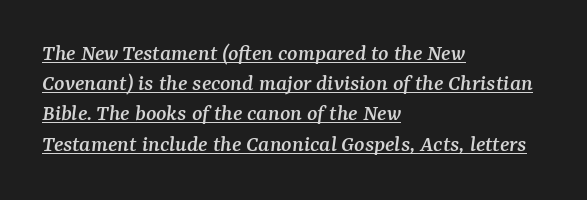
The passage shown has conventional tracking throughout. This rendering uses left alignment, leaving the right contour irregular. Students, observe: this is what conventionally led text looks like. A typesetter would mark this as italic. This is underlined copy, the kind a proofreader might mark for attention.
